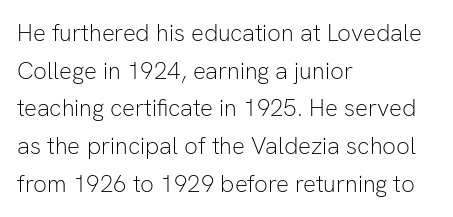
Q: Is the text bold? A: No.
Q: Is the text italic (slanted)? A: No, it is upright.
Q: Is the text underlined? A: No.
Q: How is the paragraph aligned? A: Left-aligned.
Q: Is the spacing between letters normal or unusually wide? A: Normal.
Q: Is the spacing between lines tight, normal or loose? A: Normal.
